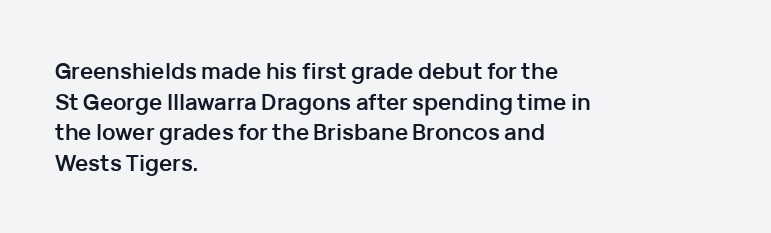
The image shows 22 px bold type, upright; set left-aligned, normal line spacing (1.39x), normal letter spacing, not underlined.
